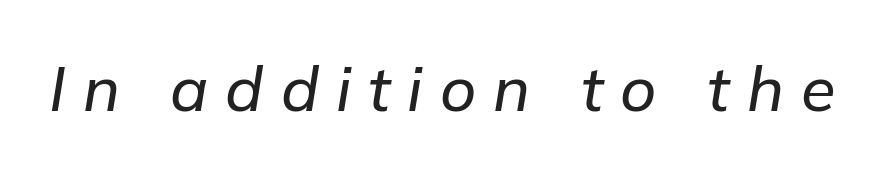
This is oblique type, the kind used for emphasis or titles. Does extra space separate the letters? Yes, quite a lot of it. Varying glyph widths throughout — classic text-font behaviour. Type without underlining.
